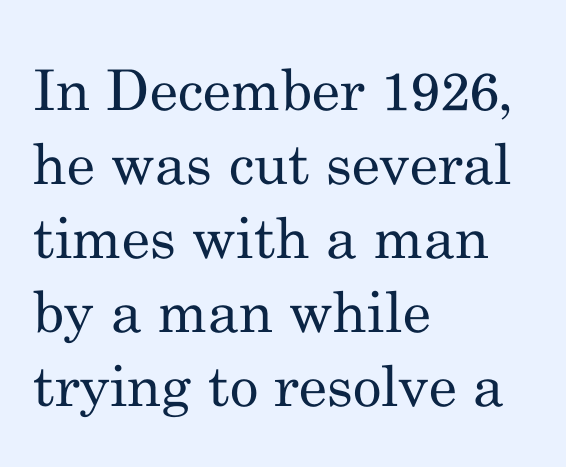
The image shows 56 px regular-weight serif type, upright; set left-aligned, normal line spacing (1.32x), normal letter spacing, not underlined; medium stroke contrast and a small x-height.
